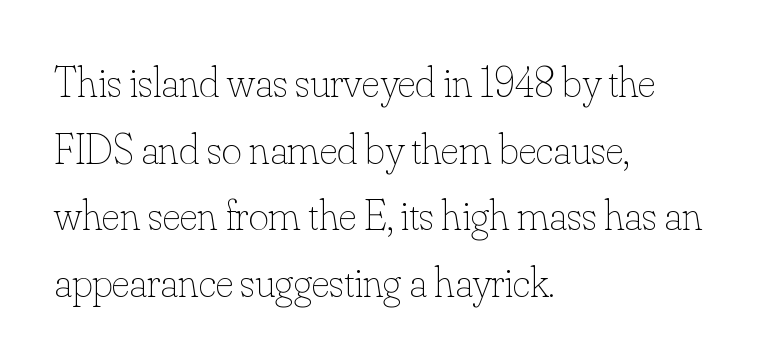
The image shows 43 px thin type, upright; set left-aligned, normal line spacing (1.55x), normal letter spacing, not underlined; low stroke contrast and a small x-height.
